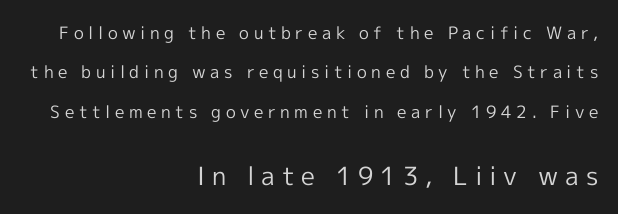
Q: Is the text bold? A: No.
Q: Is the text italic (slanted)? A: No, it is upright.
Q: Is the text underlined? A: No.
Q: How is the paragraph aligned? A: Right-aligned.
Q: Is the spacing between letters normal or unusually wide? A: Unusually wide.
Q: Is the spacing between lines tight, normal or loose? A: Loose.
Q: Which block of text is set in a larger size, the first (top) or the second (bottom)? A: The second (bottom) one.
